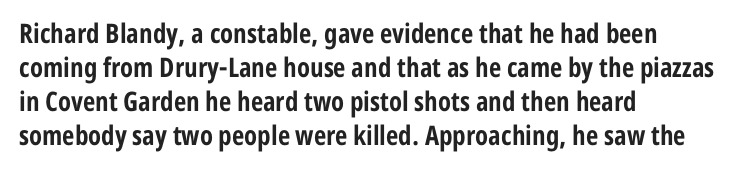
Does the weight exceed regular? Yes, all the way to bold. Short note: letters normally spaced. The space beneath each line is pristine and unruled. The typesetter chose a ragged-right arrangement here. Posture: vertical. The passage shown stacks its lines at a standard gap.
